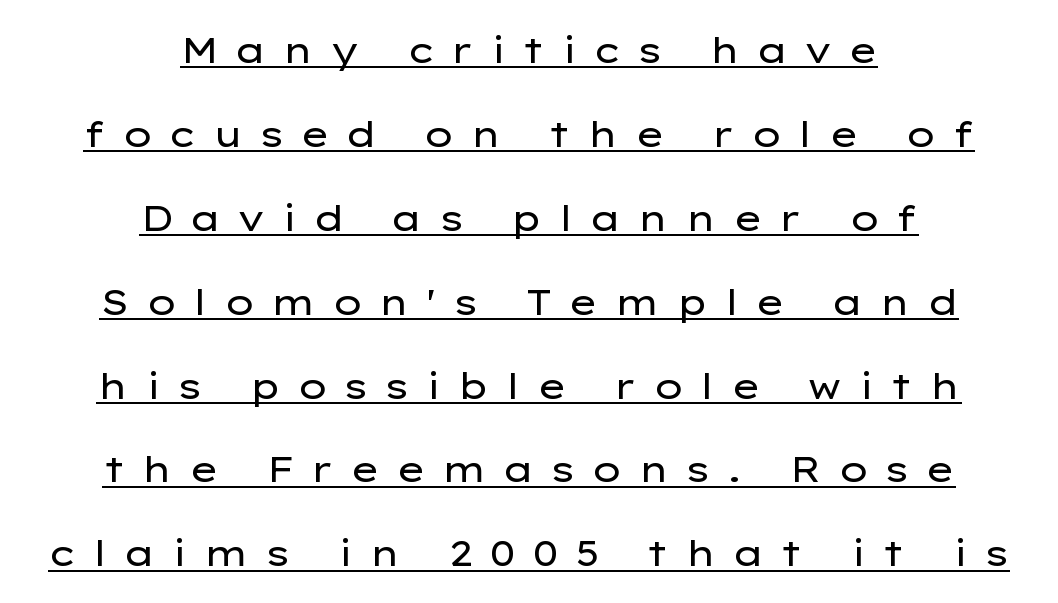
{"serif": "no", "italic": "no", "bold": "no", "weight": "regular", "width": "wide", "stroke_contrast": "low", "x_height": "medium", "monospaced": "no", "underline": "yes", "align": "center", "line_spacing": "loose", "line_spacing_ratio": 2.33, "letter_spacing": "wide", "letter_spacing_em": 0.43, "glyph_px": 36}
